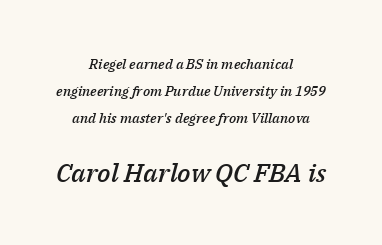
Q: Is the text bold? A: Semi-bold.
Q: Is the text italic (slanted)? A: Yes, it leans right by about 14 degrees.
Q: Is the text underlined? A: No.
Q: How is the paragraph aligned? A: Centered.
Q: Is the spacing between letters normal or unusually wide? A: Normal.
Q: Is the spacing between lines tight, normal or loose? A: Loose.
Q: Which block of text is set in a larger size, the first (top) or the second (bottom)? A: The second (bottom) one.
